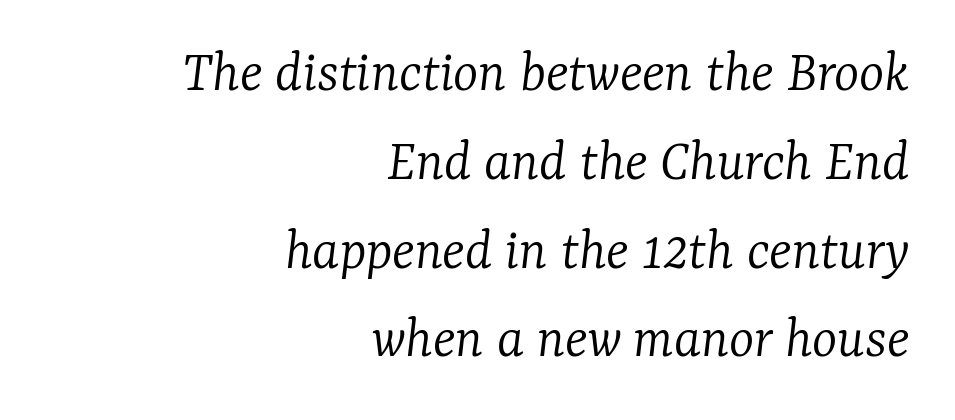
{"serif": "yes", "italic": "yes", "lean": "right", "slant_degrees": 7, "bold": "no", "weight": "light", "width": "normal", "stroke_contrast": "low", "x_height": "medium", "monospaced": "no", "underline": "no", "align": "right", "line_spacing": "normal", "line_spacing_ratio": 1.48, "letter_spacing": "normal", "letter_spacing_em": 0.0, "glyph_px": 60}
